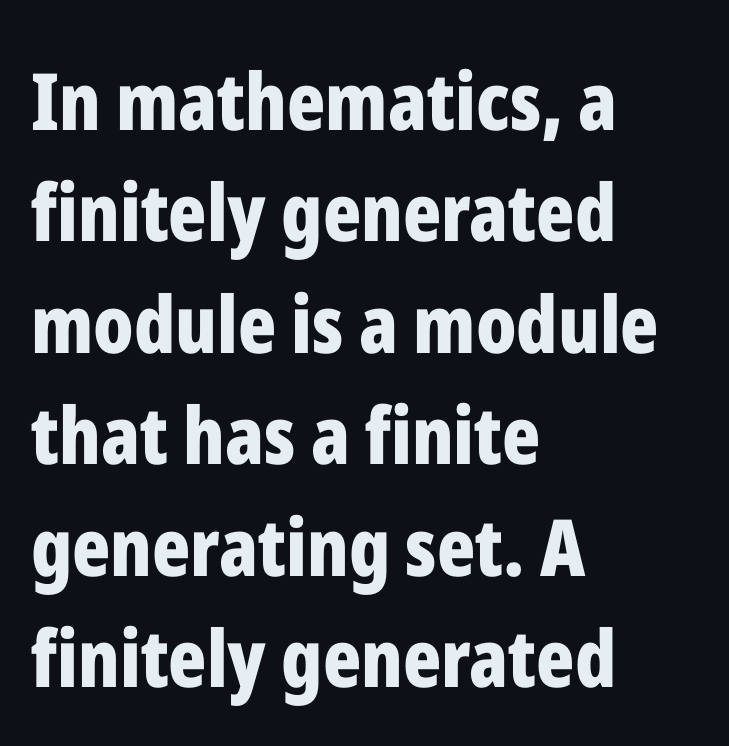
Inter-character spacing is left at the font's built-in metrics. A bare baseline throughout the passage. Every row of glyphs begins at an identical x-position on the left. This block has exactly the height ordinary leading produces.
